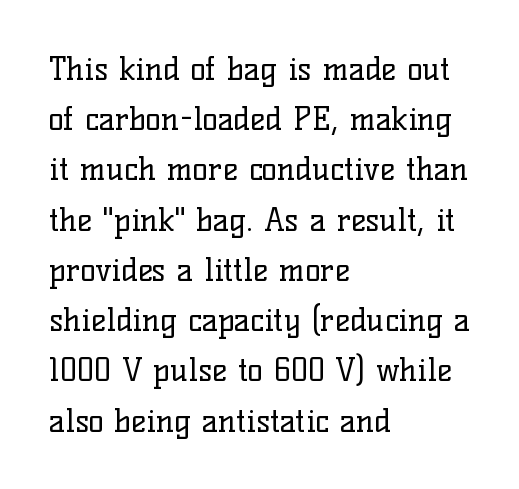
Q: Is the text bold? A: No.
Q: Is the text italic (slanted)? A: No, it is upright.
Q: Is the typeface a serif or a sans-serif typeface? A: Serif.
Q: Is the text underlined? A: No.
Q: How is the paragraph aligned? A: Left-aligned.
Q: Is the spacing between letters normal or unusually wide? A: Normal.
Q: Is the spacing between lines tight, normal or loose? A: Normal.
Q: Width (condensed, normal, or wide)? A: Normal.
Q: Stroke contrast? A: Low.
Q: x-height? A: Medium.
Q: Monospaced? A: No.
